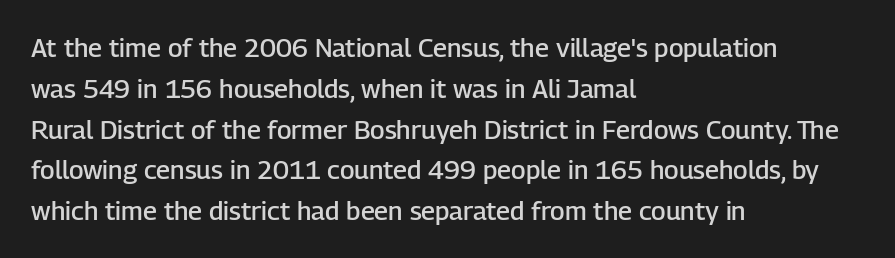
{"italic": "no", "bold": "semi", "underline": "no", "align": "left", "line_spacing": "normal", "line_spacing_ratio": 1.57, "letter_spacing": "normal", "letter_spacing_em": 0.0, "glyph_px": 26}
